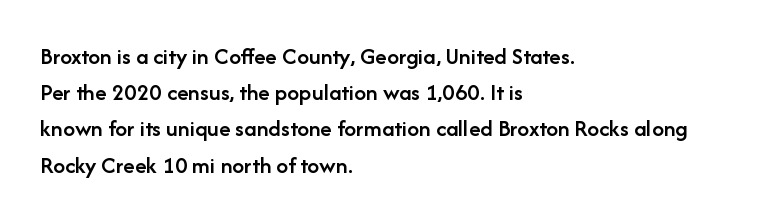
{"italic": "no", "bold": "semi", "underline": "no", "align": "left", "line_spacing": "normal", "line_spacing_ratio": 1.51, "letter_spacing": "normal", "letter_spacing_em": 0.0, "glyph_px": 24}
